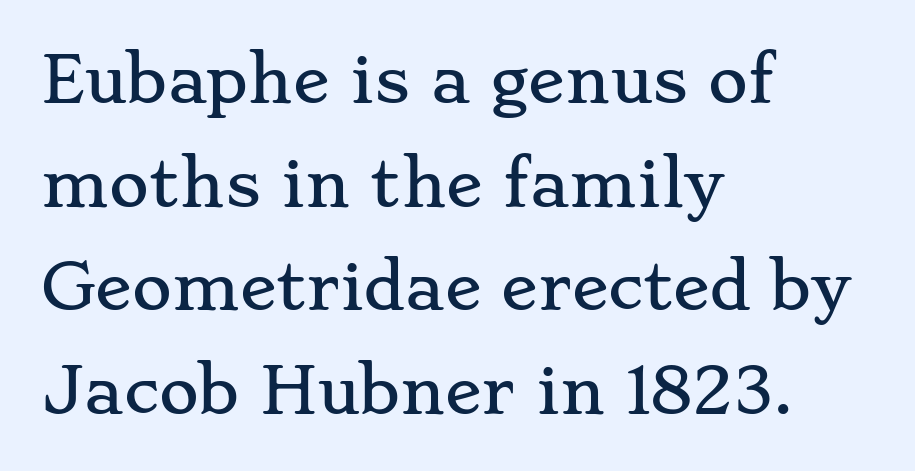
The image shows 61 px wide serif type, upright; set left-aligned, normal line spacing (1.7x), normal letter spacing, not underlined; low stroke contrast and a small x-height.
